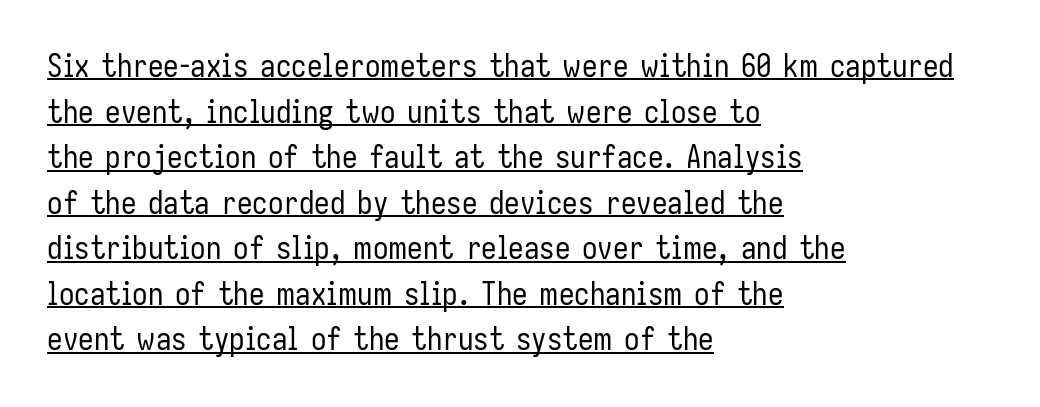
Q: Is the text bold? A: No.
Q: Is the text italic (slanted)? A: No, it is upright.
Q: Is the typeface a serif or a sans-serif typeface? A: Sans-serif.
Q: Is the text underlined? A: Yes.
Q: How is the paragraph aligned? A: Left-aligned.
Q: Is the spacing between letters normal or unusually wide? A: Normal.
Q: Is the spacing between lines tight, normal or loose? A: Normal.
Q: Width (condensed, normal, or wide)? A: Condensed.
Q: Stroke contrast? A: Low.
Q: x-height? A: Medium.
Q: Monospaced? A: No.
